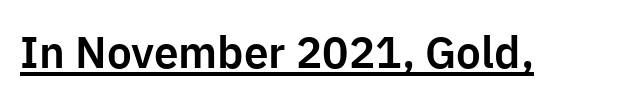
The image shows 44 px sans-serif type, upright; set normal letter spacing, underlined; low stroke contrast and a medium x-height.
